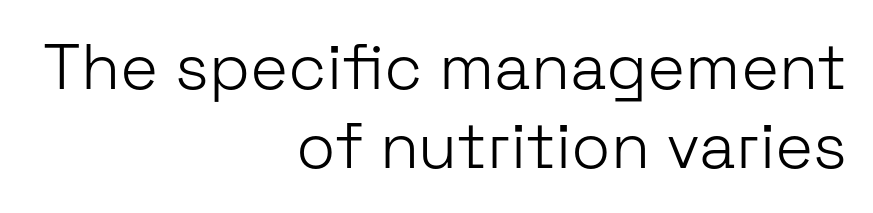
Q: Is the text bold? A: No.
Q: Is the text italic (slanted)? A: No, it is upright.
Q: Is the typeface a serif or a sans-serif typeface? A: Sans-serif.
Q: Is the text underlined? A: No.
Q: How is the paragraph aligned? A: Right-aligned.
Q: Is the spacing between letters normal or unusually wide? A: Normal.
Q: Width (condensed, normal, or wide)? A: Normal.
Q: Stroke contrast? A: Low.
Q: x-height? A: Medium.
Q: Monospaced? A: No.
